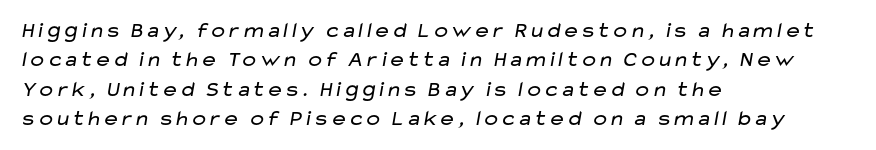
The rendering uses a moderate line-height, typical for paragraphs. Nothing heavy about these letters — not bold at all. In CSS terms this would be text-align: left. No extra tracking has been applied to these lines.
